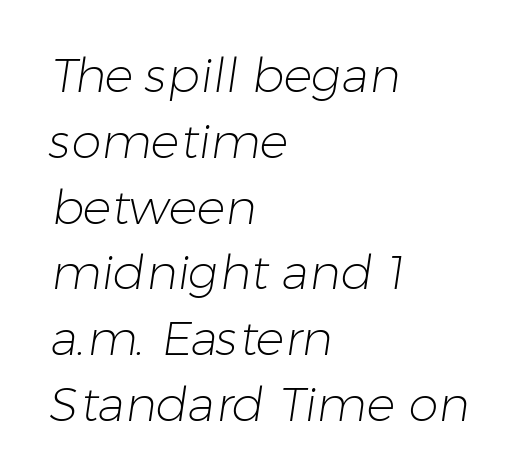
{"serif": "no", "bold": "no", "weight": "light", "width": "normal", "stroke_contrast": "low", "x_height": "medium", "monospaced": "no", "underline": "no", "align": "left", "line_spacing": "normal", "line_spacing_ratio": 1.37, "letter_spacing": "normal", "letter_spacing_em": 0.0, "glyph_px": 48}
